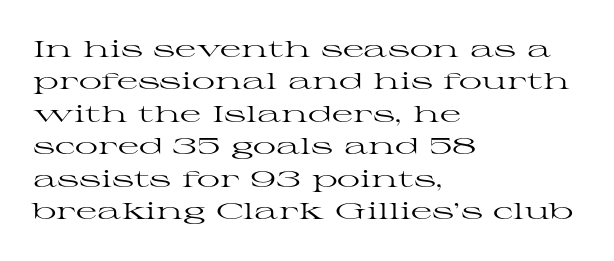
Q: Is the text bold? A: No.
Q: Is the text italic (slanted)? A: No, it is upright.
Q: Is the text underlined? A: No.
Q: How is the paragraph aligned? A: Left-aligned.
Q: Is the spacing between letters normal or unusually wide? A: Normal.
Q: Is the spacing between lines tight, normal or loose? A: Normal.
